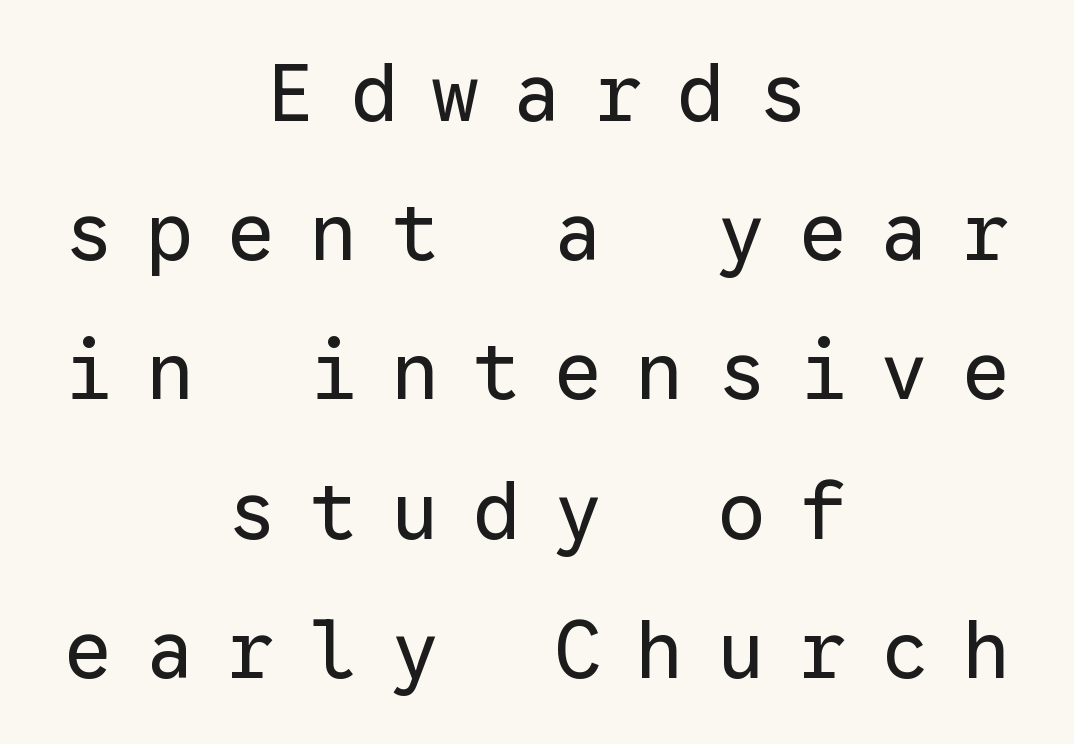
The image shows 80 px regular-weight sans-serif type, upright, monospaced; set centered, line spacing 1.74x, unusually wide letter spacing (+0.42 em), not underlined; low stroke contrast and a medium x-height.
